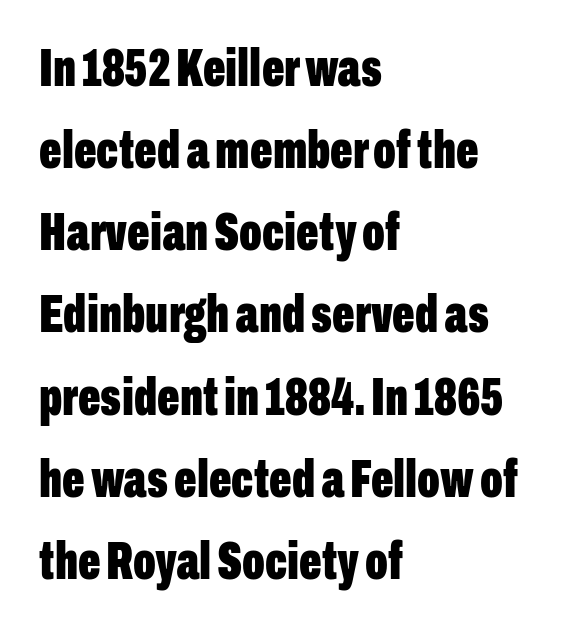
Q: Is the text bold? A: Yes.
Q: Is the text italic (slanted)? A: No, it is upright.
Q: Is the typeface a serif or a sans-serif typeface? A: Sans-serif.
Q: Is the text underlined? A: No.
Q: How is the paragraph aligned? A: Left-aligned.
Q: Is the spacing between letters normal or unusually wide? A: Normal.
Q: Is the spacing between lines tight, normal or loose? A: Normal.
Q: Width (condensed, normal, or wide)? A: Condensed.
Q: Stroke contrast? A: Low.
Q: x-height? A: Medium.
Q: Monospaced? A: No.
